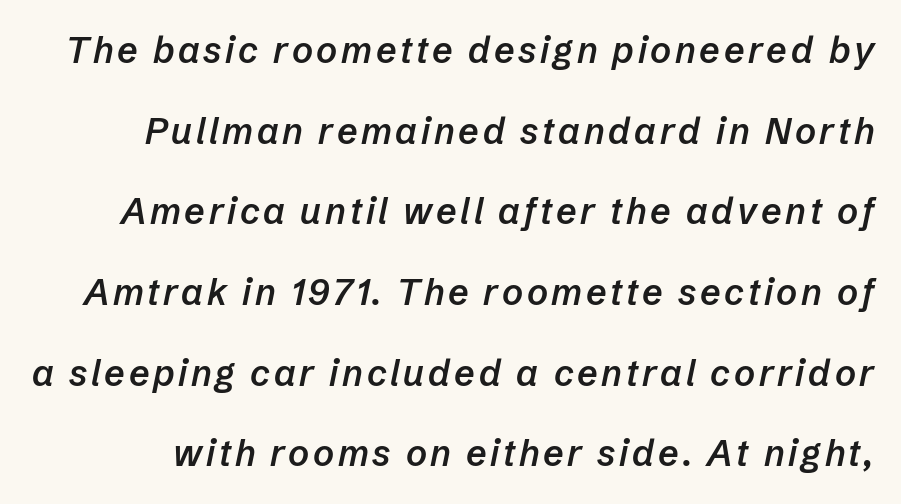
Whoever set this chose breathing room over compactness in the vertical rhythm. The zone under the glyphs is completely vacant. When letters slant like this, we call the style italic. Firm but not heavy-handed strokes: this text is semibold.
